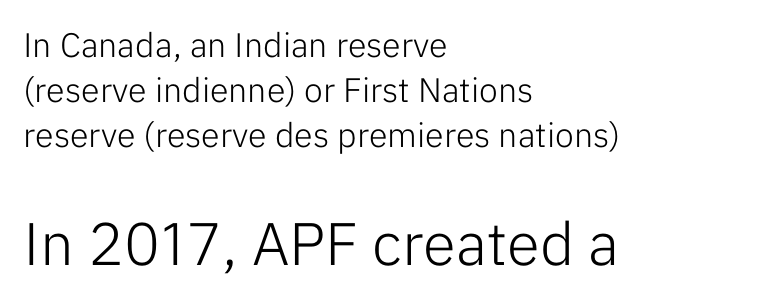
Q: Is the text bold? A: No.
Q: Is the text italic (slanted)? A: No, it is upright.
Q: Is the typeface a serif or a sans-serif typeface? A: Sans-serif.
Q: Is the text underlined? A: No.
Q: How is the paragraph aligned? A: Left-aligned.
Q: Is the spacing between letters normal or unusually wide? A: Normal.
Q: Is the spacing between lines tight, normal or loose? A: Normal.
Q: Which block of text is set in a larger size, the first (top) or the second (bottom)? A: The second (bottom) one.
Q: Width (condensed, normal, or wide)? A: Normal.
Q: Stroke contrast? A: Low.
Q: x-height? A: Medium.
Q: Monospaced? A: No.
